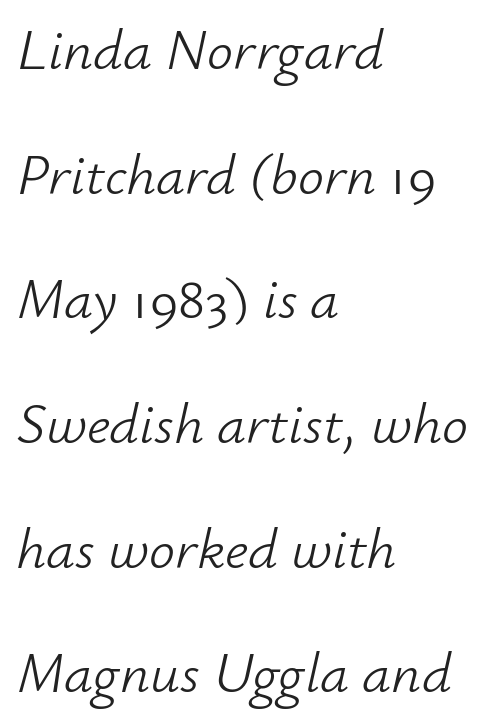
{"italic": "yes", "lean": "right", "slant_degrees": 12, "bold": "no", "weight": "light", "width": "normal", "stroke_contrast": "low", "x_height": "small", "monospaced": "no", "underline": "no", "align": "left", "line_spacing": "loose", "line_spacing_ratio": 2.15, "letter_spacing": "normal", "letter_spacing_em": 0.0, "glyph_px": 58}
